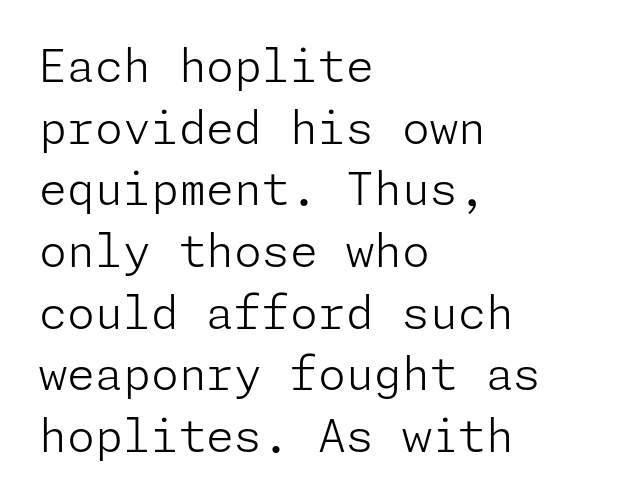
Q: Is the text bold? A: No.
Q: Is the text italic (slanted)? A: No, it is upright.
Q: Is the typeface a serif or a sans-serif typeface? A: Sans-serif.
Q: Is the text underlined? A: No.
Q: How is the paragraph aligned? A: Left-aligned.
Q: Is the spacing between letters normal or unusually wide? A: Normal.
Q: Is the spacing between lines tight, normal or loose? A: Normal.
Q: Width (condensed, normal, or wide)? A: Normal.
Q: Stroke contrast? A: Low.
Q: x-height? A: Medium.
